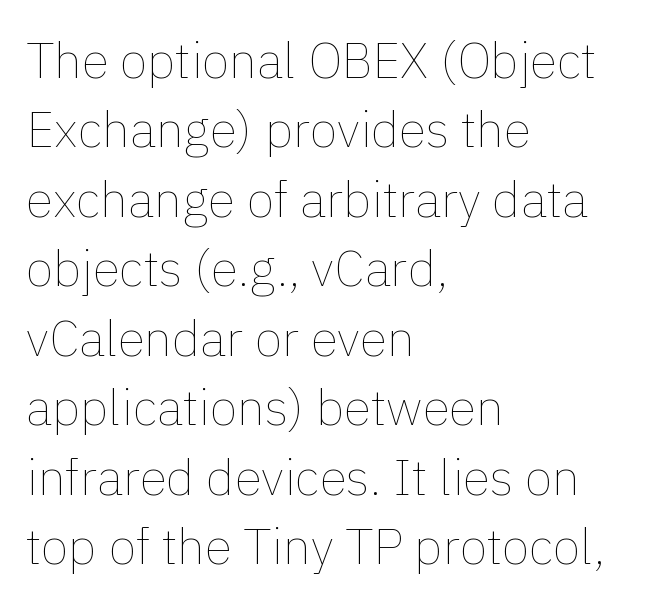
The glyphs are unaccompanied by any horizontal stroke below them. Rendered with straight, roman letterforms. The vertical gap from one line to the next is medium. A typesetter would call this proportional, since set widths differ per character.
